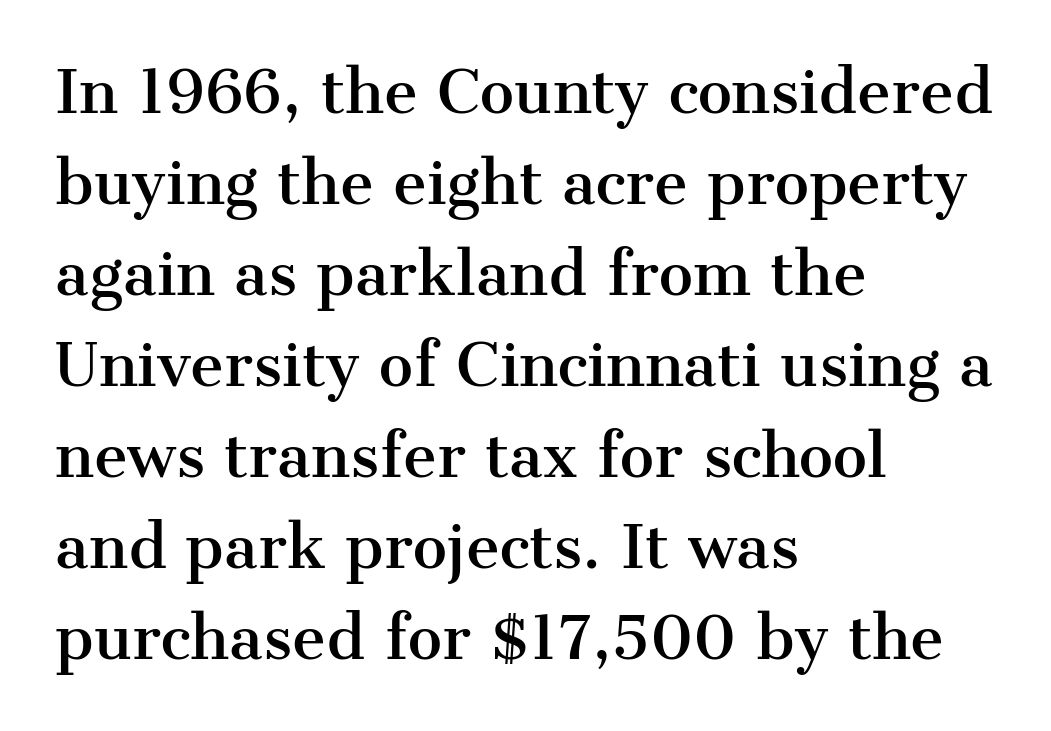
Q: Is the text italic (slanted)? A: No, it is upright.
Q: Is the typeface a serif or a sans-serif typeface? A: Serif.
Q: Is the text underlined? A: No.
Q: How is the paragraph aligned? A: Left-aligned.
Q: Is the spacing between letters normal or unusually wide? A: Normal.
Q: Is the spacing between lines tight, normal or loose? A: Normal.
Q: Width (condensed, normal, or wide)? A: Normal.
Q: Stroke contrast? A: Medium.
Q: x-height? A: Medium.
Q: Monospaced? A: No.
